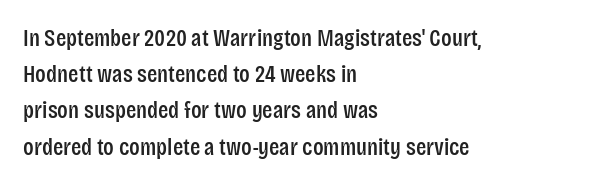
Q: Is the text italic (slanted)? A: No, it is upright.
Q: Is the text underlined? A: No.
Q: How is the paragraph aligned? A: Left-aligned.
Q: Is the spacing between letters normal or unusually wide? A: Normal.
Q: Is the spacing between lines tight, normal or loose? A: Normal.
